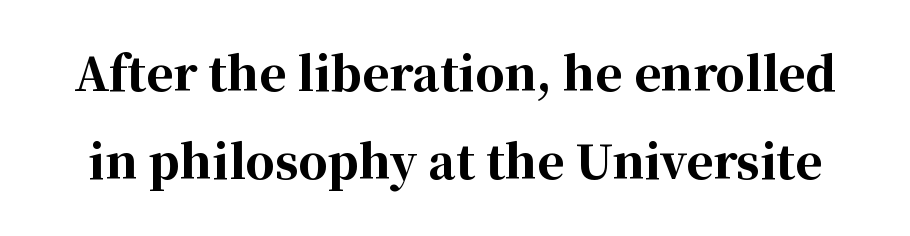
Quick note: not italic, upright. Serif or sans? Serif — the stroke terminals have little feet. The specimen omits any rule beneath the text block's lines. This sample has the flowing, uneven cadence of proportional lettering. If you measured baseline to baseline, you'd find a long distance.
